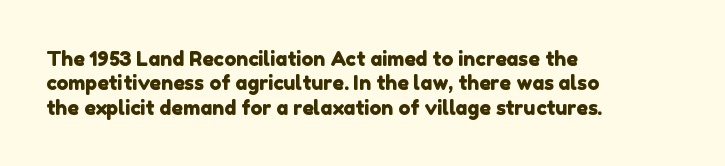
Look at the tracking — it's just the regular setting, nothing added. Just letters on the line, the space beneath them empty. Where is the straight margin? On the left.
